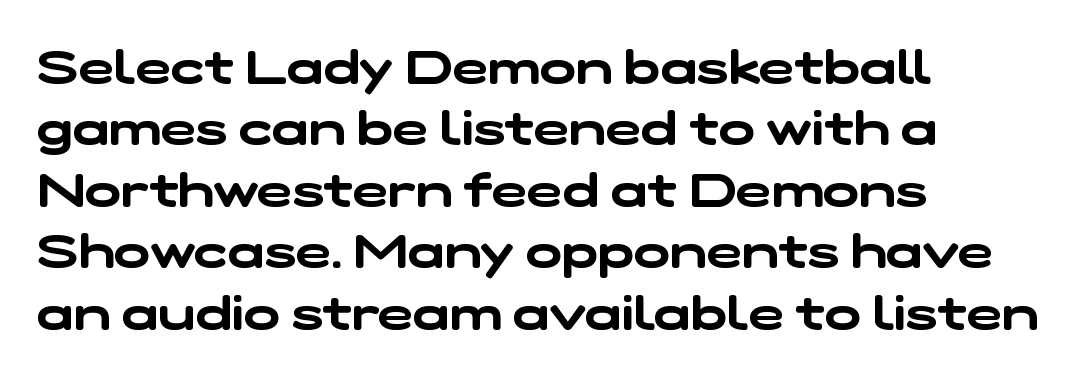
The passage is arranged the way most books set body copy — flush left. A typesetter would call this leading conventional body-copy spacing. Serifs: no, the terminals of the letterforms are clean. Glance below the letters and you will spot only blank space. Between one letter and the next there's only the usual sliver of space. Think of a printed novel: that variable character pitch is what you see here.
